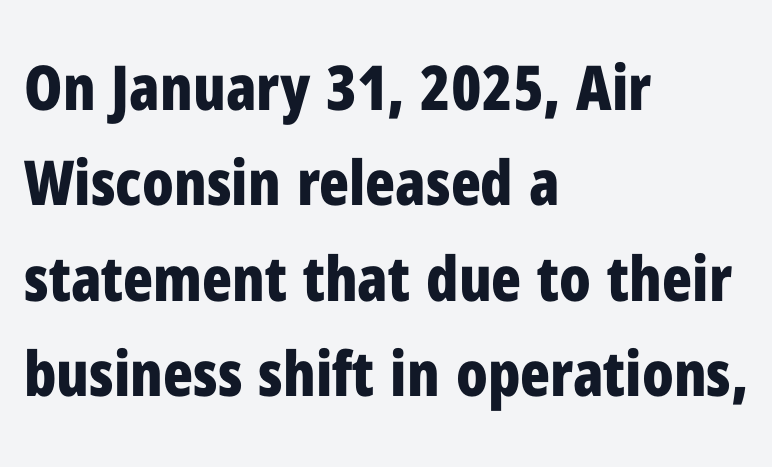
Heft: maximum for text — a bold. Alignment: flush left. The block of text has a typical density, with ordinary space between rows. What stands out about the letter spacing? Nothing — it is the standard amount. The type family on display is of the sans-serif kind.
